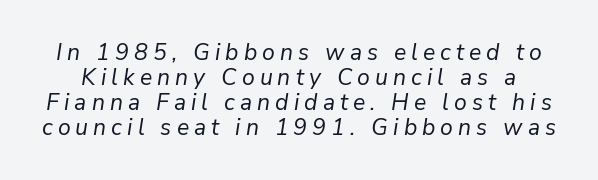
Q: Is the text bold? A: No.
Q: Is the text italic (slanted)? A: Yes, it leans right by about 9 degrees.
Q: Is the text underlined? A: No.
Q: Is the spacing between letters normal or unusually wide? A: Unusually wide.
Q: Is the spacing between lines tight, normal or loose? A: Tight.
